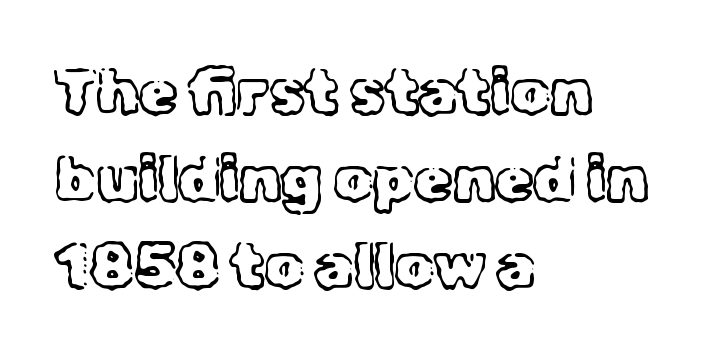
The image shows 62 px light serif type, upright; set left-aligned, normal line spacing (1.4x), normal letter spacing, not underlined; a medium x-height.
